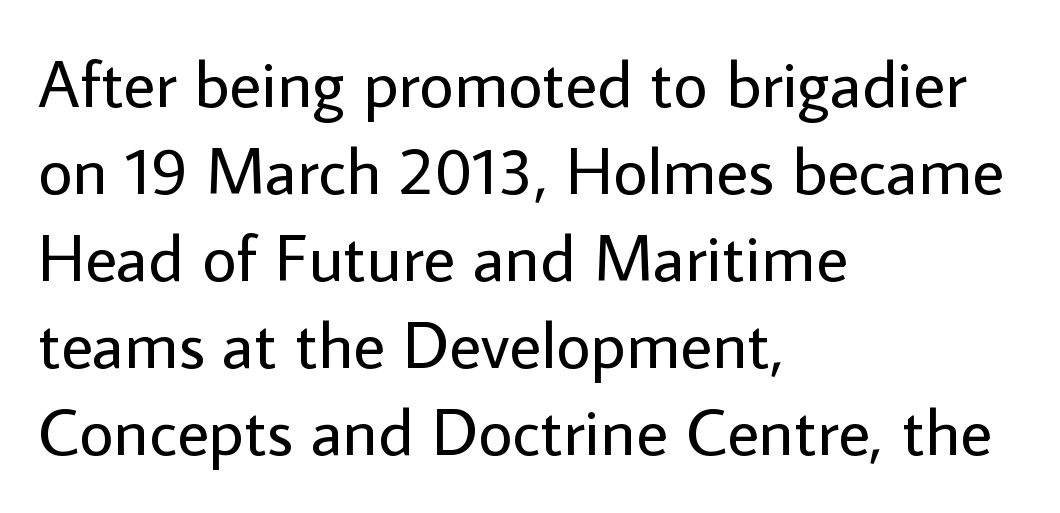
The rendering uses natural spacing where letterforms have individual widths. This is the regular roman posture of the typeface. Caption: multi-line text, flush left, ragged right. A bare baseline throughout the passage. Students, note that the glyphs here touch the page at normal intervals. Stems here are at most as thick as an everyday book face.
